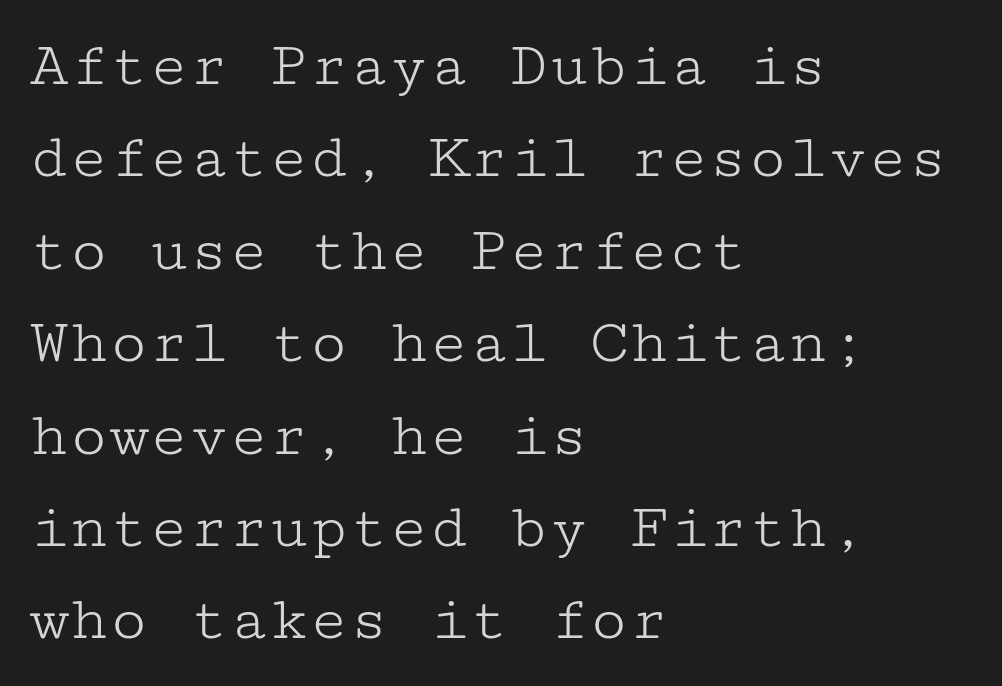
{"serif": "yes", "italic": "no", "bold": "no", "weight": "light", "width": "wide", "stroke_contrast": "low", "x_height": "medium", "underline": "no", "align": "left", "line_spacing": "normal", "line_spacing_ratio": 1.4, "letter_spacing": "normal", "letter_spacing_em": 0.0, "glyph_px": 66}
